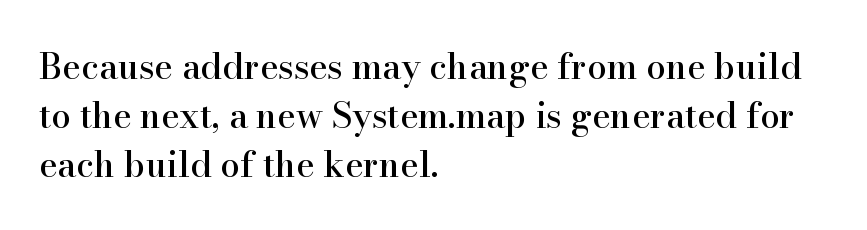
Q: Is the text italic (slanted)? A: No, it is upright.
Q: Is the typeface a serif or a sans-serif typeface? A: Serif.
Q: Is the text underlined? A: No.
Q: How is the paragraph aligned? A: Left-aligned.
Q: Is the spacing between letters normal or unusually wide? A: Normal.
Q: Is the spacing between lines tight, normal or loose? A: Normal.
Q: Width (condensed, normal, or wide)? A: Normal.
Q: Stroke contrast? A: High.
Q: x-height? A: Small.
Q: Monospaced? A: No.
